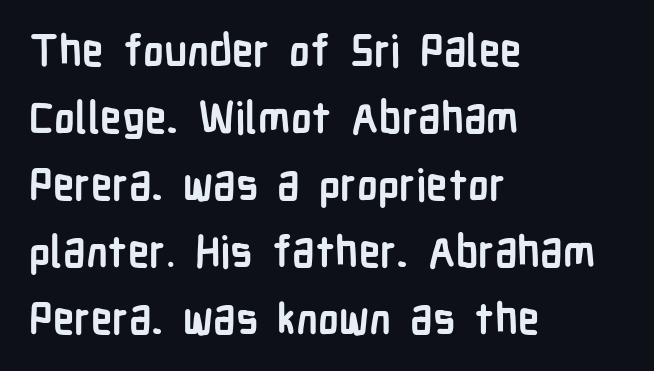
Q: Is the text bold? A: Yes.
Q: Is the text italic (slanted)? A: No, it is upright.
Q: Is the typeface a serif or a sans-serif typeface? A: Sans-serif.
Q: Is the text underlined? A: No.
Q: How is the paragraph aligned? A: Left-aligned.
Q: Is the spacing between letters normal or unusually wide? A: Normal.
Q: Is the spacing between lines tight, normal or loose? A: Normal.
Q: Width (condensed, normal, or wide)? A: Condensed.
Q: Stroke contrast? A: Low.
Q: x-height? A: Medium.
Q: Monospaced? A: No.
